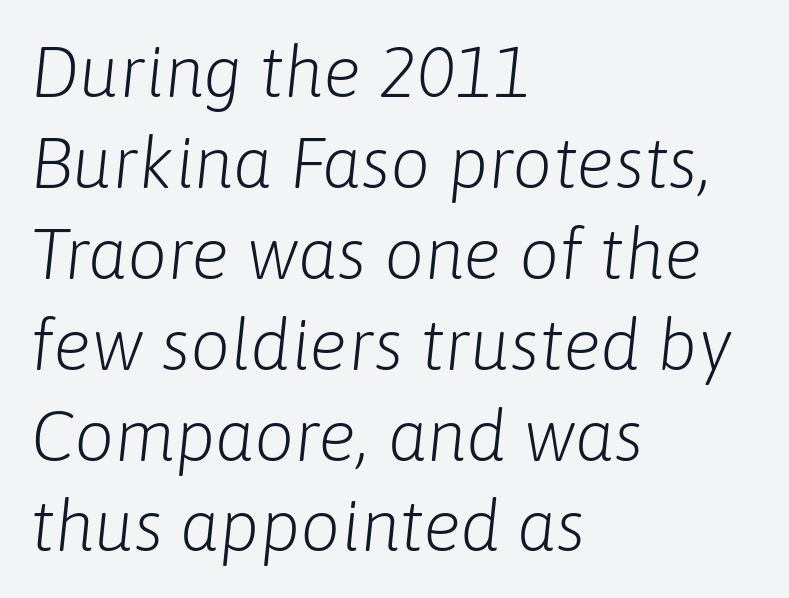
{"italic": "yes", "lean": "right", "slant_degrees": 6, "bold": "no", "weight": "light", "width": "normal", "stroke_contrast": "low", "x_height": "medium", "monospaced": "no", "underline": "no", "align": "left", "line_spacing": "normal", "line_spacing_ratio": 1.28, "letter_spacing": "normal", "letter_spacing_em": 0.0, "glyph_px": 71}
